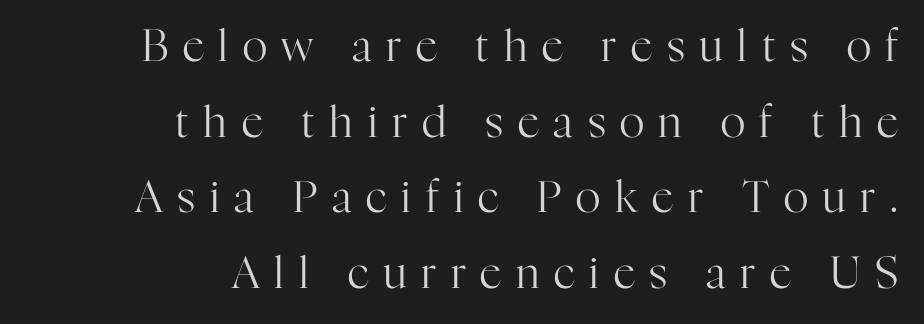
The image shows 43 px regular-weight serif type, upright; set right-aligned, line spacing 1.76x, unusually wide letter spacing (+0.34 em), not underlined; high stroke contrast and a medium x-height.
